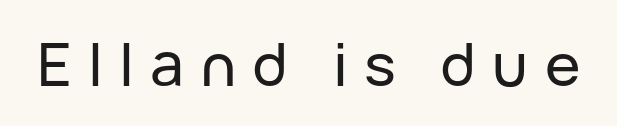
The image shows 60 px sans-serif type, upright; set unusually wide letter spacing (+0.27 em), not underlined; low stroke contrast and a medium x-height.
